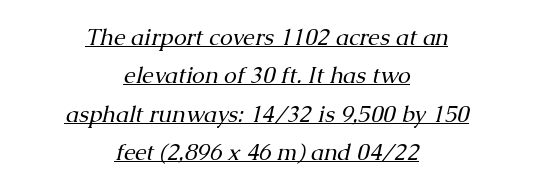
The image shows 23 px text type, italic (leaning right); set centered, normal line spacing (1.67x), normal letter spacing, underlined.
